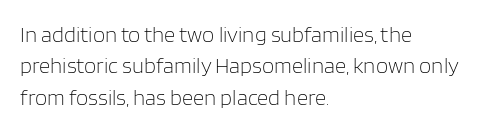
{"italic": "no", "bold": "no", "underline": "no", "align": "left", "line_spacing": "normal", "line_spacing_ratio": 1.43, "letter_spacing": "normal", "letter_spacing_em": 0.0, "glyph_px": 22}
